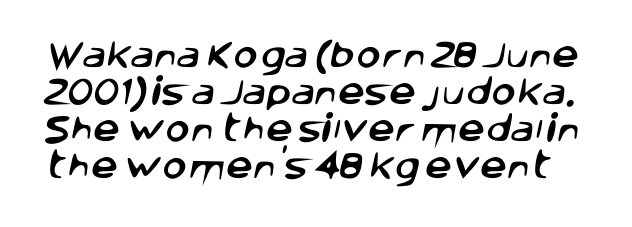
{"serif": "no", "width": "normal", "stroke_contrast": "low", "x_height": "large", "monospaced": "no", "underline": "no", "line_spacing_ratio": 1.23, "letter_spacing": "normal", "letter_spacing_em": 0.0, "glyph_px": 30}
